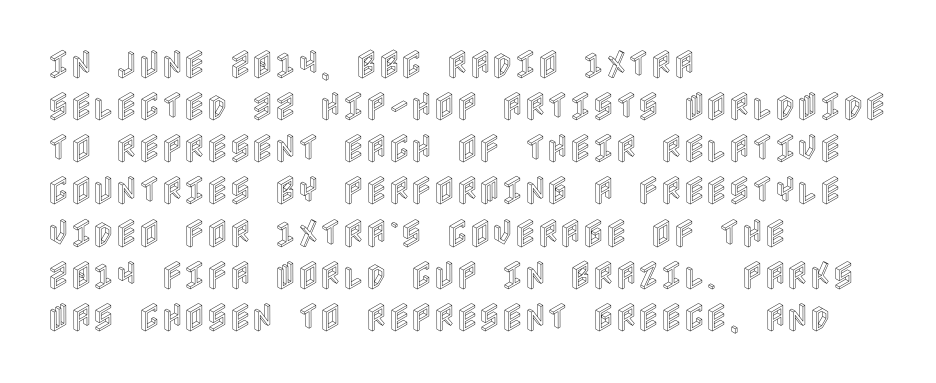
The image shows 31 px condensed type, upright; set left-aligned, normal line spacing (1.36x), normal letter spacing, not underlined; a large x-height.
